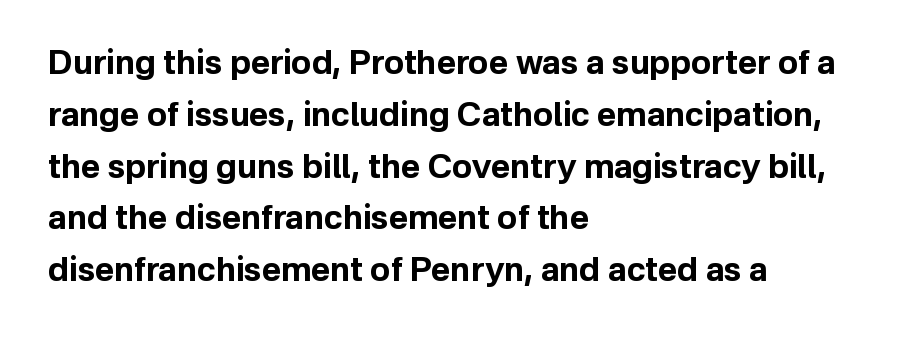
{"serif": "no", "italic": "no", "bold": "yes", "weight": "bold", "width": "normal", "stroke_contrast": "low", "x_height": "medium", "monospaced": "no", "underline": "no", "align": "left", "line_spacing": "normal", "line_spacing_ratio": 1.57, "letter_spacing": "normal", "letter_spacing_em": 0.0, "glyph_px": 33}
